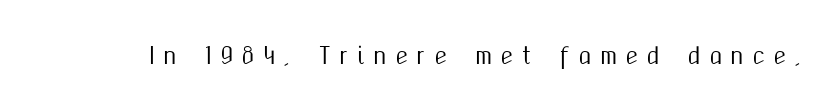
Q: Is the text italic (slanted)? A: No, it is upright.
Q: Is the text underlined? A: No.
Q: Is the spacing between letters normal or unusually wide? A: Unusually wide.
